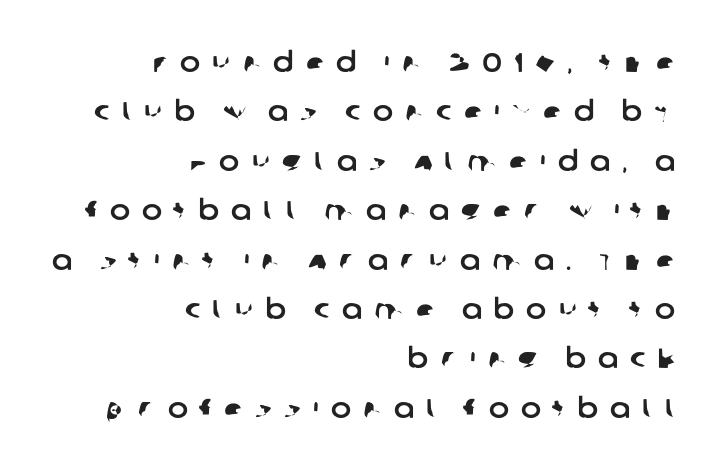
Q: Is the text underlined? A: No.
Q: How is the paragraph aligned? A: Right-aligned.
Q: Is the spacing between letters normal or unusually wide? A: Unusually wide.
